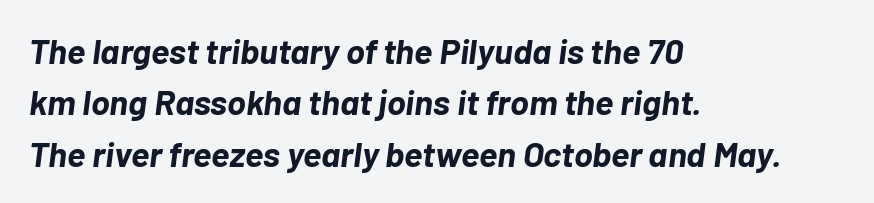
The image shows 35 px bold type, italic (leaning right); set left-aligned, normal line spacing (1.47x), normal letter spacing, not underlined; low stroke contrast and a medium x-height.
